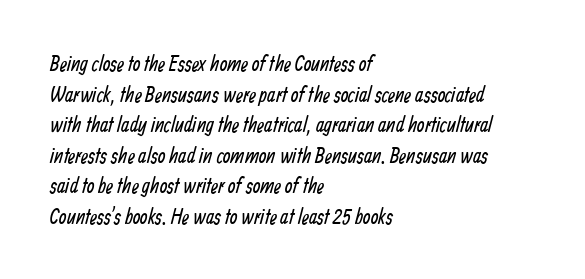
{"bold": "no", "underline": "no", "align": "left", "line_spacing": "normal", "line_spacing_ratio": 1.39, "letter_spacing": "normal", "letter_spacing_em": 0.0, "glyph_px": 22}
